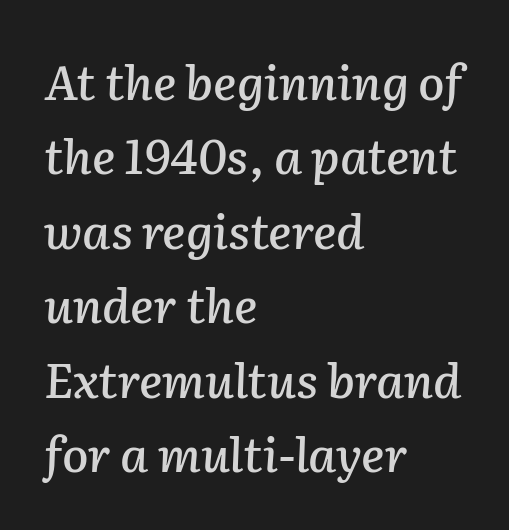
{"italic": "yes", "lean": "right", "slant_degrees": 2, "width": "normal", "stroke_contrast": "low", "x_height": "medium", "monospaced": "no", "underline": "no", "align": "left", "line_spacing": "normal", "line_spacing_ratio": 1.55, "letter_spacing": "normal", "letter_spacing_em": 0.0, "glyph_px": 48}
